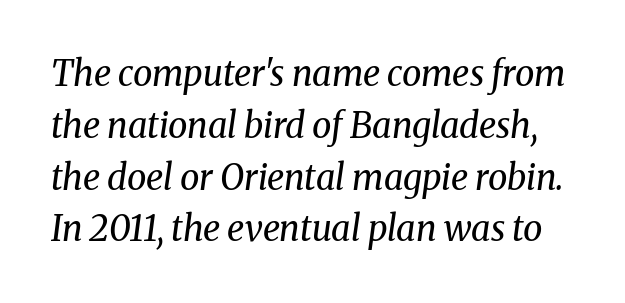
Q: Is the text bold? A: No.
Q: Is the text italic (slanted)? A: Yes, it leans right by about 8 degrees.
Q: Is the typeface a serif or a sans-serif typeface? A: Serif.
Q: Is the text underlined? A: No.
Q: Is the spacing between letters normal or unusually wide? A: Normal.
Q: Is the spacing between lines tight, normal or loose? A: Normal.
Q: Width (condensed, normal, or wide)? A: Normal.
Q: Stroke contrast? A: Medium.
Q: x-height? A: Medium.
Q: Monospaced? A: No.
